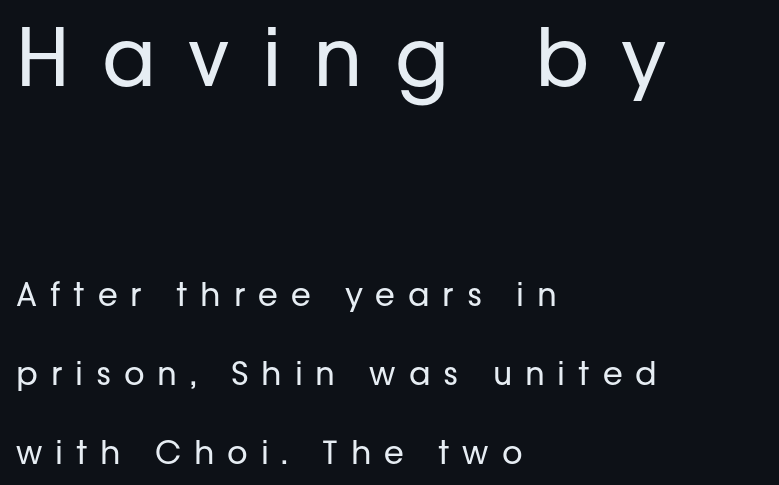
The characters are drawn with everyday or finer stroke widths. This is roman type, the default non-slanted kind. Looks like regular typesetting: each glyph gets only the width it needs. Tracking value appears strongly positive — letters spread wide. Check under the words: just untouched page.
